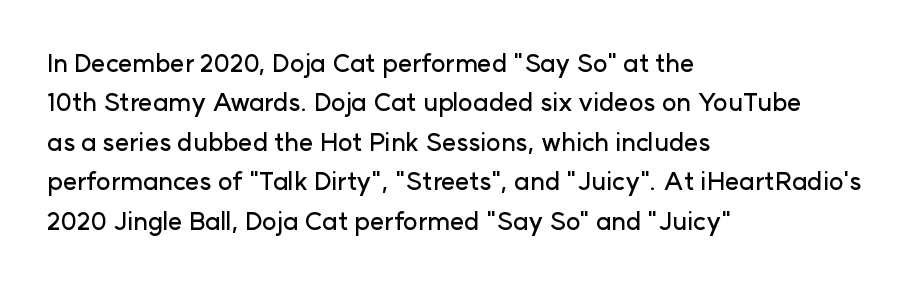
The image shows 25 px text type, upright; set left-aligned, normal line spacing (1.58x), normal letter spacing, not underlined.
